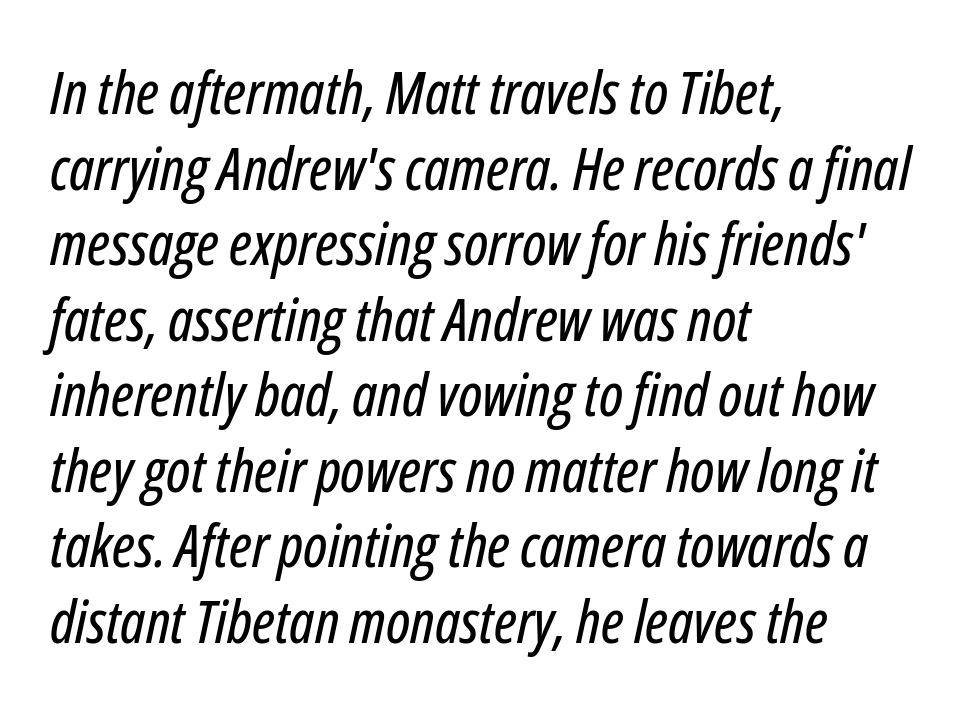
No extra tracking has been applied to these lines. Spacing verdict: proportional, widths tailored to each character. These lines were composed using italics. One-word summary of the alignment: left. The rows are spaced the way most documents space them.
